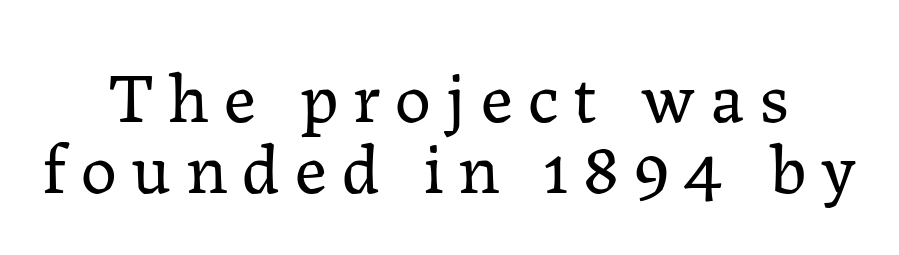
Q: Is the text bold? A: No.
Q: Is the text italic (slanted)? A: No, it is upright.
Q: Is the typeface a serif or a sans-serif typeface? A: Serif.
Q: Is the text underlined? A: No.
Q: How is the paragraph aligned? A: Centered.
Q: Is the spacing between letters normal or unusually wide? A: Unusually wide.
Q: Is the spacing between lines tight, normal or loose? A: Tight.
Q: Width (condensed, normal, or wide)? A: Normal.
Q: Stroke contrast? A: Low.
Q: x-height? A: Medium.
Q: Monospaced? A: No.
